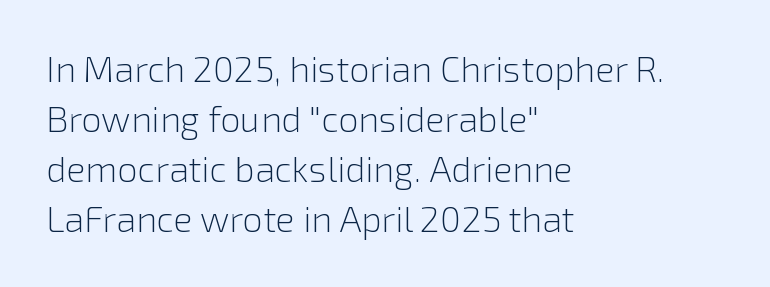
{"serif": "no", "italic": "no", "bold": "no", "weight": "light", "width": "normal", "stroke_contrast": "low", "x_height": "medium", "monospaced": "no", "underline": "no", "align": "left", "line_spacing": "normal", "line_spacing_ratio": 1.39, "letter_spacing": "normal", "letter_spacing_em": 0.0, "glyph_px": 36}
